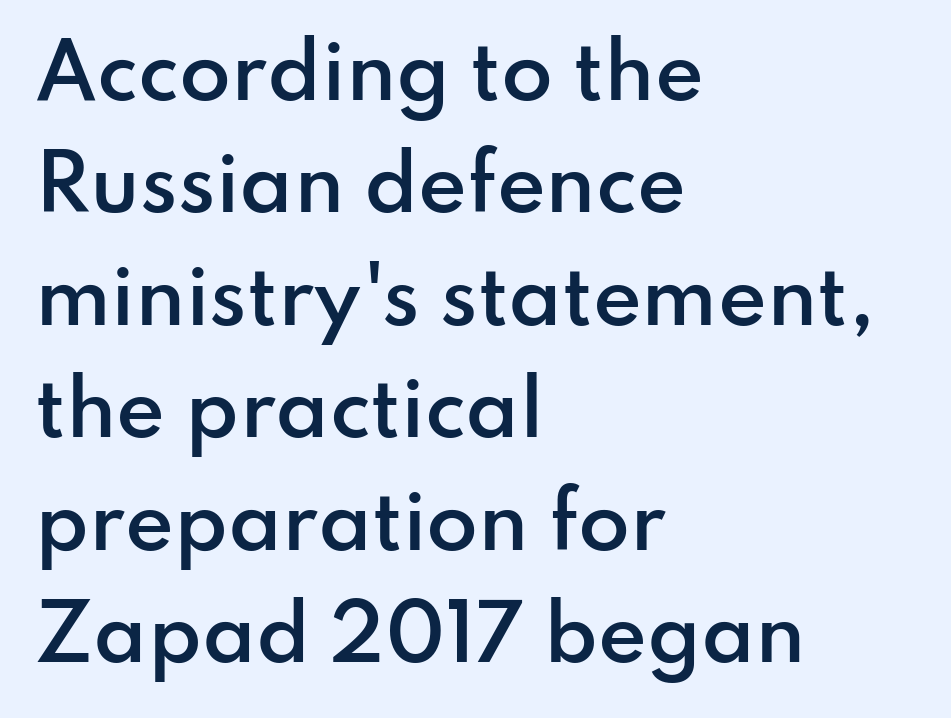
The image shows 75 px semibold sans-serif type, upright; set left-aligned, normal line spacing (1.5x), normal letter spacing, not underlined; low stroke contrast and a small x-height.
